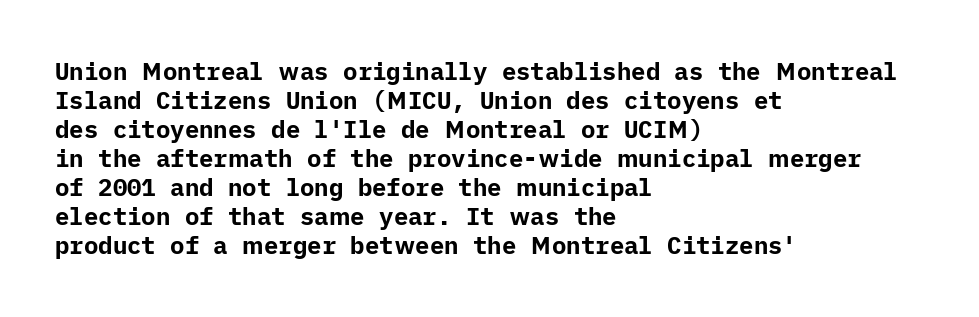
Bold? Absolutely — the strokes are thick and heavy. These lines are set flush left with a ragged right edge. Each row of text sits above clean, open space. There is no visible air inserted between adjacent glyphs. The type sits square on the baseline with zero lean.
